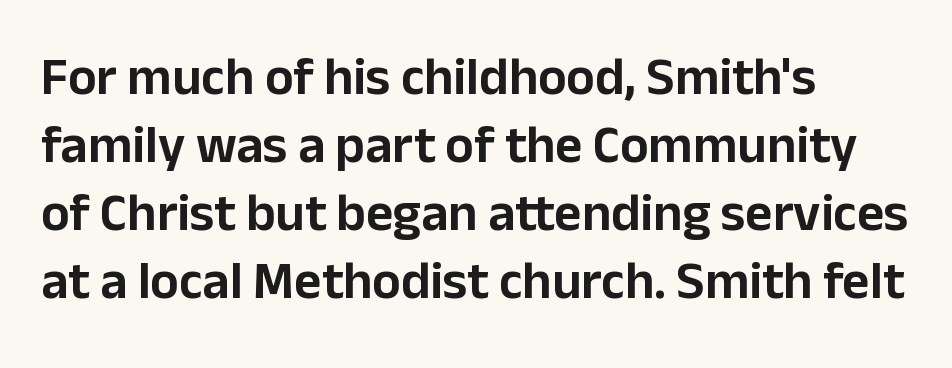
{"serif": "no", "italic": "no", "width": "normal", "stroke_contrast": "low", "x_height": "medium", "monospaced": "no", "underline": "no", "align": "left", "line_spacing": "normal", "line_spacing_ratio": 1.28, "letter_spacing": "normal", "letter_spacing_em": 0.0, "glyph_px": 53}
